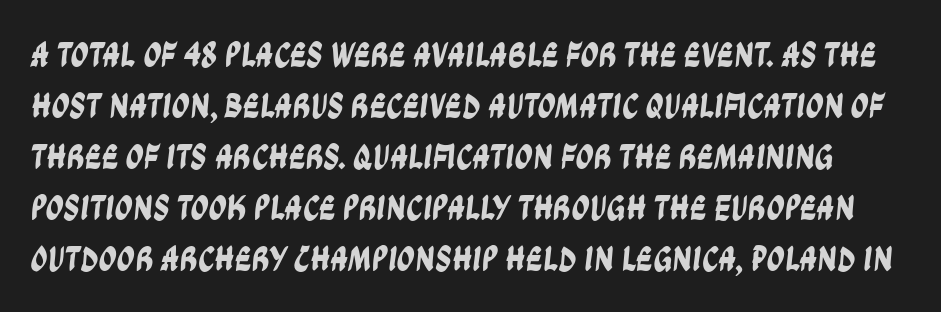
{"serif": "no", "width": "condensed", "stroke_contrast": "low", "x_height": "large", "monospaced": "no", "underline": "no", "line_spacing": "normal", "line_spacing_ratio": 1.42, "letter_spacing": "normal", "letter_spacing_em": 0.0, "glyph_px": 36}
